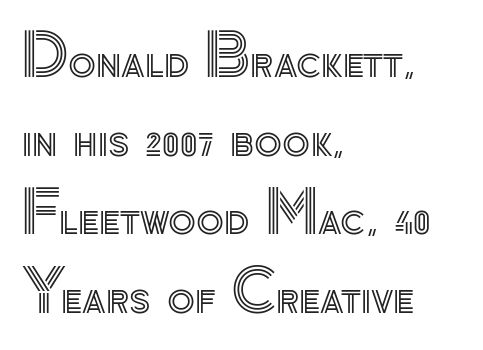
{"italic": "no", "width": "normal", "x_height": "small", "monospaced": "no", "underline": "no", "align": "left", "line_spacing": "normal", "line_spacing_ratio": 1.38, "letter_spacing": "normal", "letter_spacing_em": 0.0, "glyph_px": 57}
